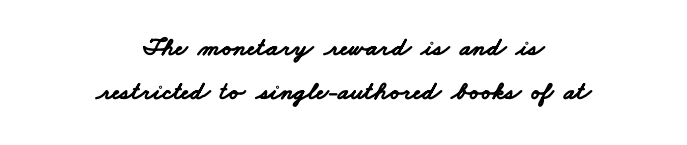
Q: Is the text bold? A: Yes.
Q: Is the text underlined? A: No.
Q: How is the paragraph aligned? A: Centered.
Q: Is the spacing between letters normal or unusually wide? A: Normal.
Q: Is the spacing between lines tight, normal or loose? A: Normal.
